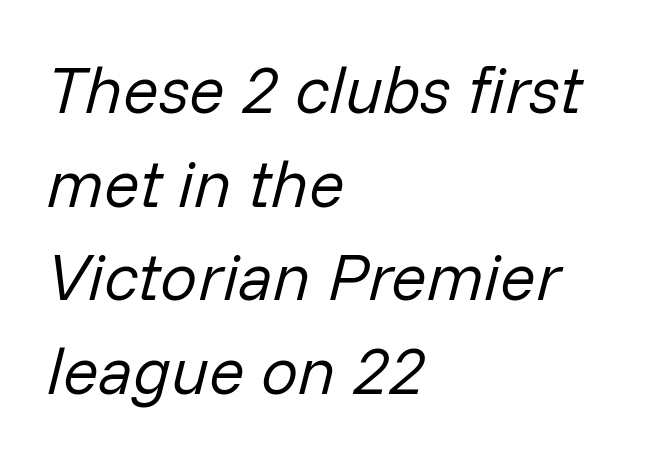
{"italic": "yes", "lean": "right", "slant_degrees": 14, "bold": "no", "weight": "regular", "width": "normal", "stroke_contrast": "low", "x_height": "medium", "monospaced": "no", "underline": "no", "align": "left", "line_spacing": "normal", "line_spacing_ratio": 1.42, "letter_spacing": "normal", "letter_spacing_em": 0.0, "glyph_px": 66}
